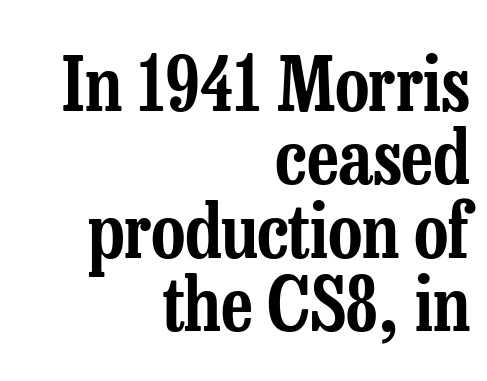
Tall strokes in this sample are plumb rather than angled. In terms of letterform style, serifs are clearly present. What stands out about the letter spacing? Nothing — it is the standard amount. The compositor pushed each line to the right boundary. Regarding leading, the lines here are crowded together.
